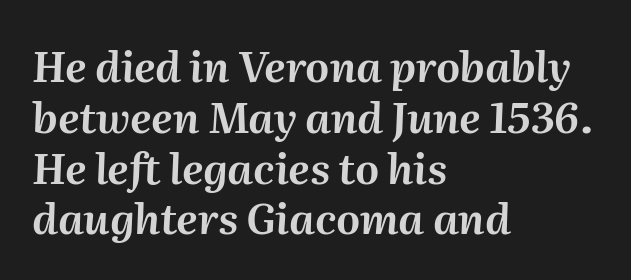
Alignment: flush left. You could not count columns in this text — the font is proportionally spaced. The horizontal fit of the characters is conventional and even. Rendered with sloped, italic letterforms.
